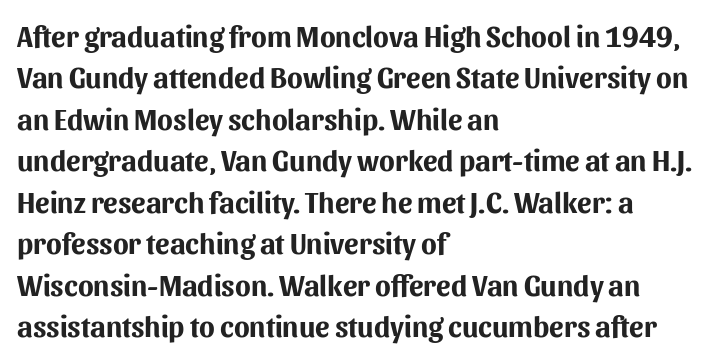
The line-height multiplier appears to be the usual default. One-word summary of the alignment: left. A roman cut, with each character standing at attention. Glyph-to-glyph distance matches everyday printed text. The face used here has the dense, thick strokes of a bold. Anything drawn beneath the words? Only blank space.
